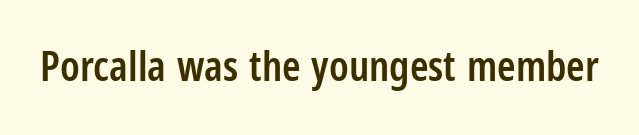
The face used here is rendered with its standard letterfit. The rendering shows plain stroke endings on the letterforms — a sans-serif design. Each glyph is drawn with semibold strokes, heavier than normal yet not fully bold. The axis of the letterforms is exactly vertical.
